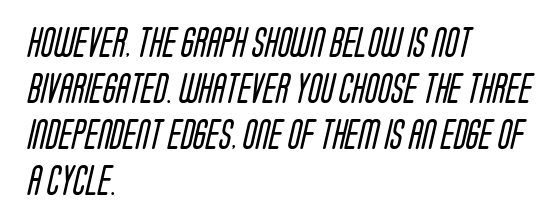
{"serif": "no", "bold": "no", "weight": "regular", "width": "condensed", "stroke_contrast": "low", "x_height": "large", "monospaced": "no", "underline": "no", "align": "left", "line_spacing": "normal", "line_spacing_ratio": 1.53, "letter_spacing": "normal", "letter_spacing_em": 0.0, "glyph_px": 30}
